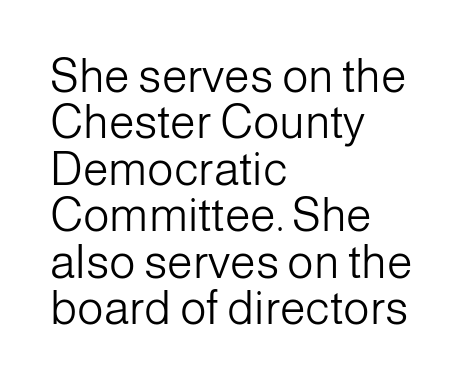
Q: Is the text bold? A: No.
Q: Is the text italic (slanted)? A: No, it is upright.
Q: Is the typeface a serif or a sans-serif typeface? A: Sans-serif.
Q: Is the text underlined? A: No.
Q: How is the paragraph aligned? A: Left-aligned.
Q: Is the spacing between letters normal or unusually wide? A: Normal.
Q: Is the spacing between lines tight, normal or loose? A: Tight.
Q: Width (condensed, normal, or wide)? A: Normal.
Q: Stroke contrast? A: Low.
Q: x-height? A: Medium.
Q: Monospaced? A: No.
